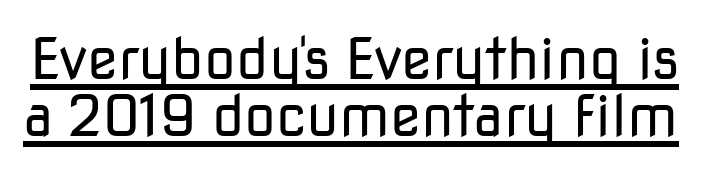
{"serif": "no", "italic": "no", "bold": "no", "weight": "regular", "width": "normal", "stroke_contrast": "low", "x_height": "medium", "monospaced": "no", "underline": "yes", "line_spacing": "tight", "line_spacing_ratio": 1.0, "letter_spacing": "normal", "letter_spacing_em": 0.0, "glyph_px": 57}
